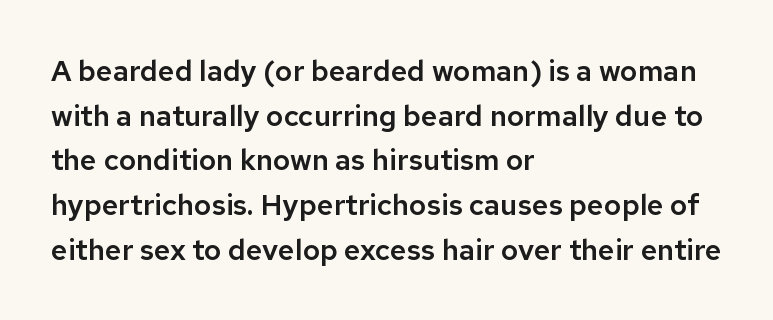
{"serif": "no", "italic": "no", "width": "normal", "stroke_contrast": "low", "x_height": "medium", "monospaced": "no", "underline": "no", "align": "left", "line_spacing": "normal", "line_spacing_ratio": 1.54, "letter_spacing": "normal", "letter_spacing_em": 0.0, "glyph_px": 29}
